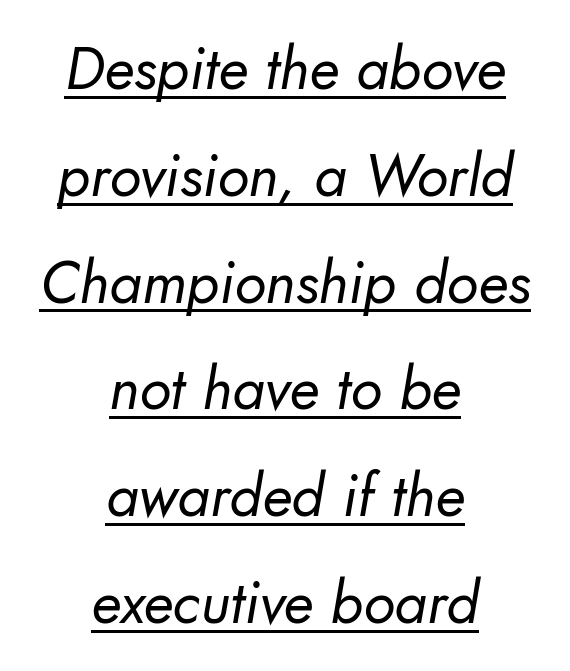
Does extra space separate the letters? No, they use regular spacing. Teacher's note: observe the equal gaps on both sides — that is centered alignment. Heaviness? Minimal to ordinary, like unemphasized prose. Note the varied advance widths — an 'i' is clearly narrower than an 'm'. Beneath each row of characters lies a ruled line.
